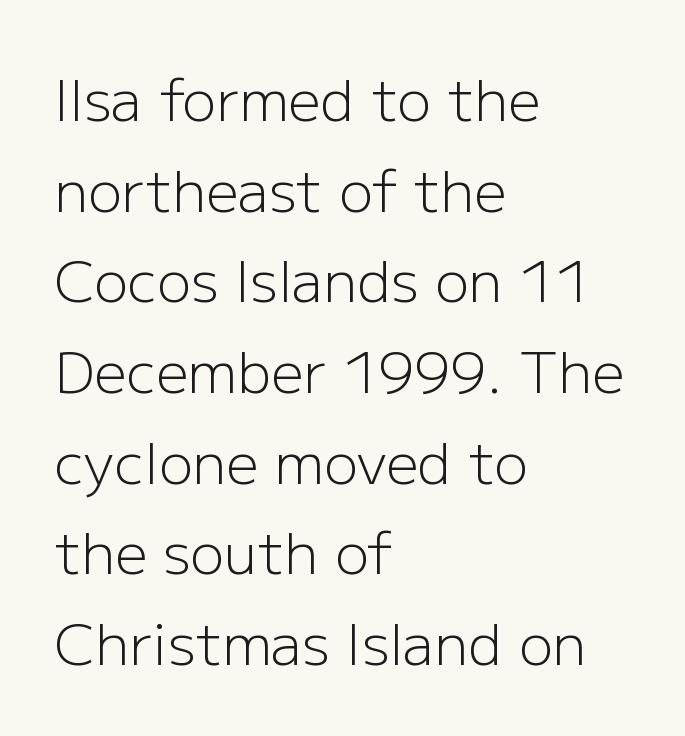
The image shows 57 px light sans-serif type, upright; set left-aligned, normal line spacing (1.59x), normal letter spacing, not underlined; low stroke contrast and a medium x-height.
